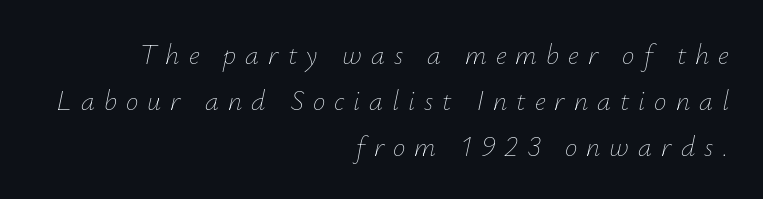
{"italic": "yes", "lean": "right", "slant_degrees": 12, "bold": "no", "weight": "thin", "width": "normal", "stroke_contrast": "low", "x_height": "small", "monospaced": "no", "underline": "no", "align": "right", "line_spacing": "normal", "line_spacing_ratio": 1.64, "letter_spacing": "wide", "letter_spacing_em": 0.32, "glyph_px": 28}
